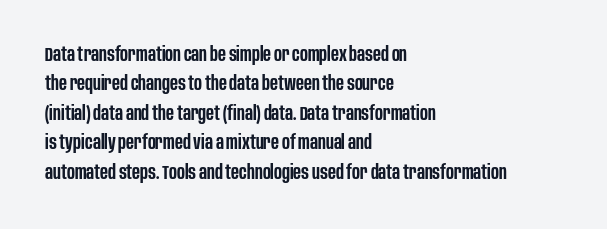
{"italic": "no", "bold": "semi", "underline": "no", "align": "left", "line_spacing": "normal", "line_spacing_ratio": 1.47, "letter_spacing": "normal", "letter_spacing_em": 0.0, "glyph_px": 20}
